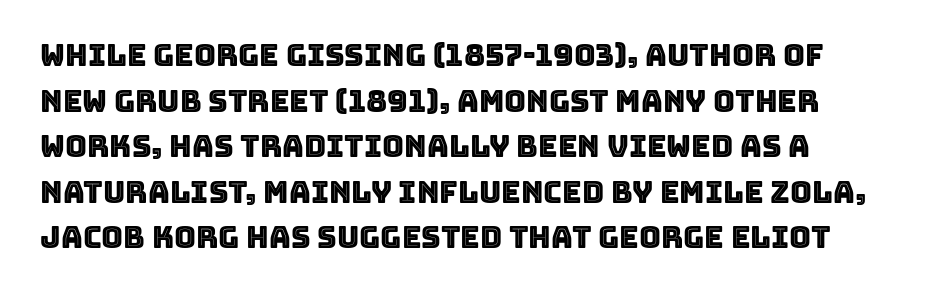
{"italic": "no", "width": "normal", "x_height": "large", "monospaced": "no", "underline": "no", "line_spacing": "normal", "line_spacing_ratio": 1.52, "letter_spacing": "normal", "letter_spacing_em": 0.0, "glyph_px": 30}
